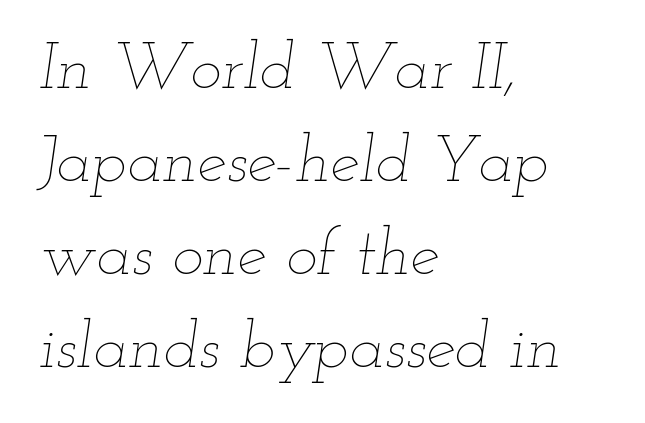
{"italic": "yes", "lean": "right", "slant_degrees": 12, "bold": "no", "weight": "thin", "width": "wide", "stroke_contrast": "low", "x_height": "small", "monospaced": "no", "underline": "no", "align": "left", "line_spacing": "normal", "line_spacing_ratio": 1.41, "letter_spacing": "normal", "letter_spacing_em": 0.0, "glyph_px": 66}
